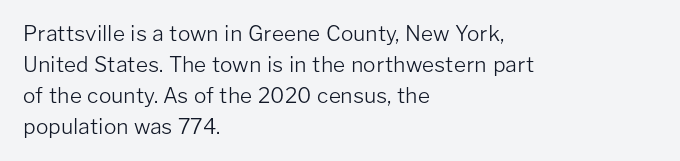
The image shows 21 px text type, upright; set left-aligned, normal line spacing (1.47x), normal letter spacing, not underlined.
